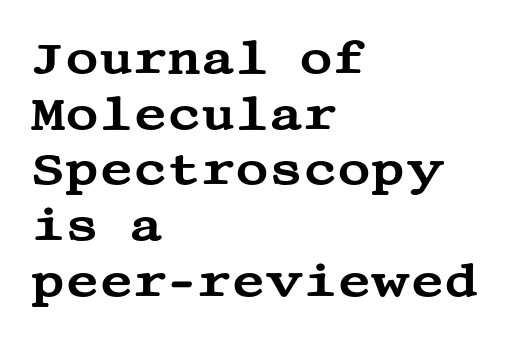
The image shows 46 px wide serif type, upright; set left-aligned, line spacing 1.21x, normal letter spacing, not underlined; medium stroke contrast and a large x-height.
